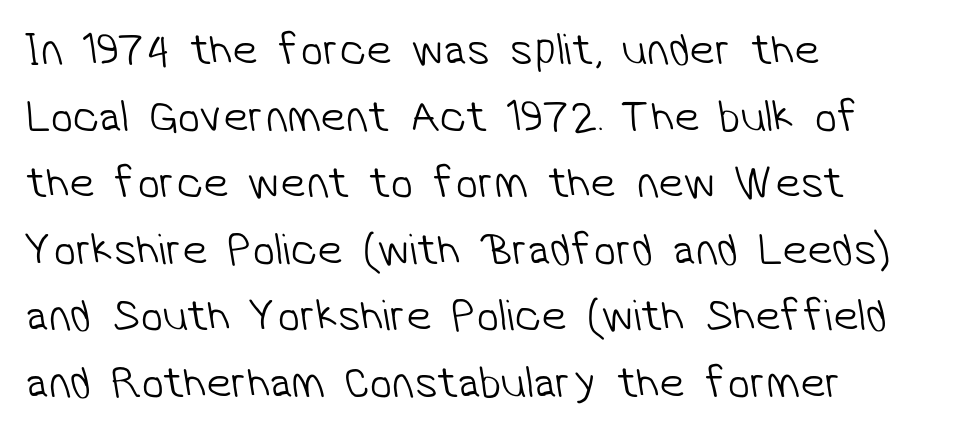
Reading down the block, your eye returns to a fixed left position each line. Each row of text sits above clean, open space. Is this a fixed-width face? No — the glyphs have proportional, varying widths. The type is set solid horizontally, with unmodified tracking.
